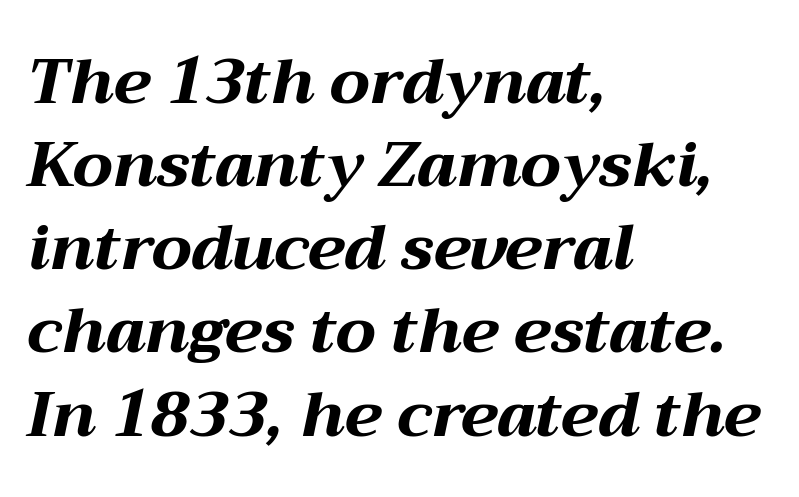
The image shows 63 px bold, wide type, italic (leaning right); set left-aligned, normal line spacing (1.32x), normal letter spacing, not underlined; medium stroke contrast and a medium x-height.
